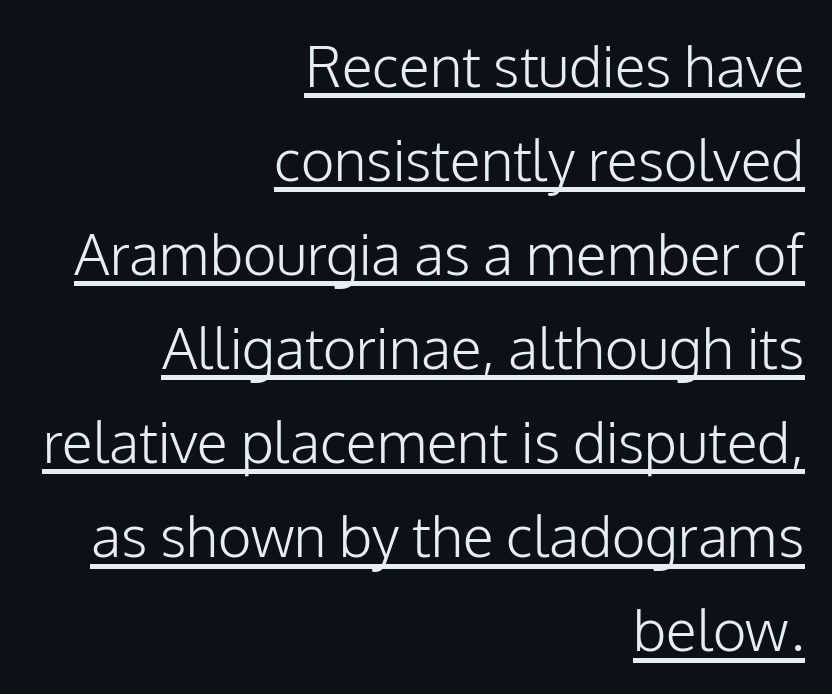
Q: Is the text bold? A: No.
Q: Is the text italic (slanted)? A: No, it is upright.
Q: Is the typeface a serif or a sans-serif typeface? A: Sans-serif.
Q: Is the text underlined? A: Yes.
Q: How is the paragraph aligned? A: Right-aligned.
Q: Is the spacing between letters normal or unusually wide? A: Normal.
Q: Is the spacing between lines tight, normal or loose? A: Normal.
Q: Width (condensed, normal, or wide)? A: Normal.
Q: Stroke contrast? A: Low.
Q: x-height? A: Medium.
Q: Monospaced? A: No.
